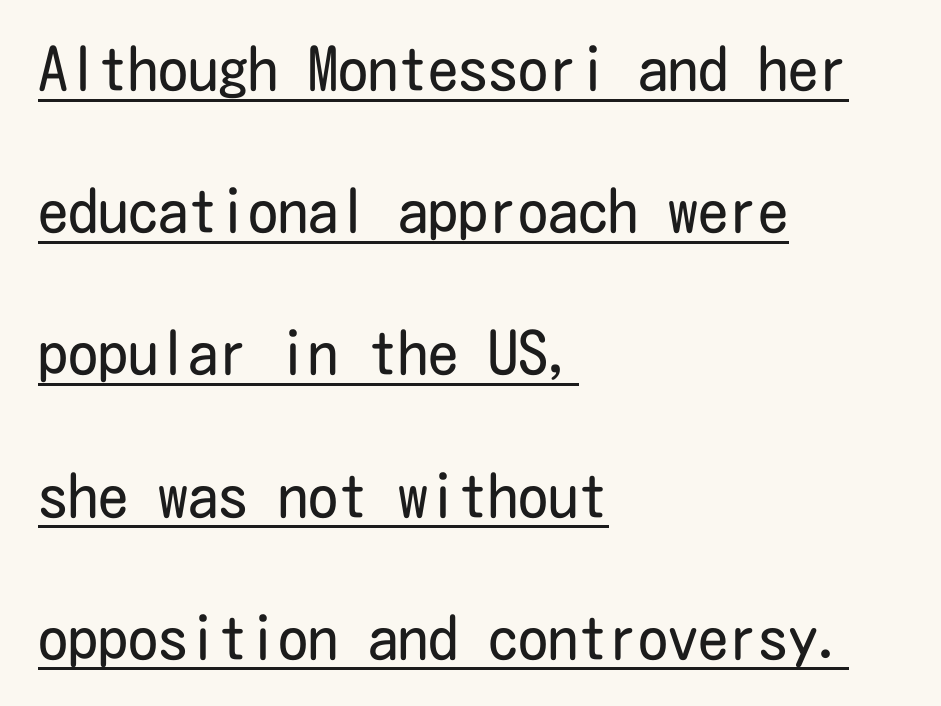
Rendered with straight, roman letterforms. Which margin do the lines hug? The left one — the right edge is uneven. Unbolded letterforms with no extra heft. The tracking reads as untouched default to a designer's eye. The rendering uses a large line-height, opening up the rows.
